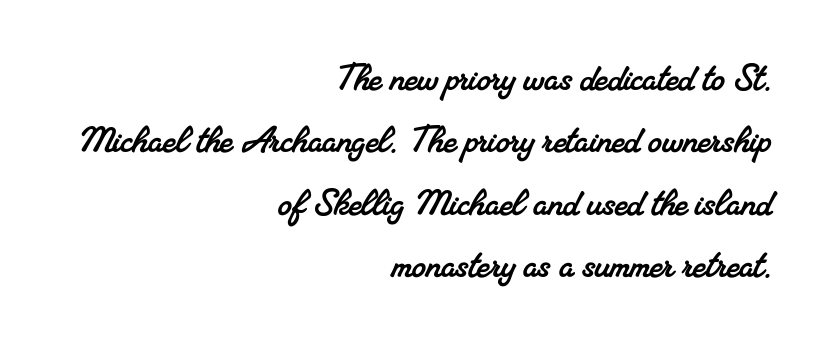
The image shows 44 px serif type; set right-aligned, normal line spacing (1.42x), normal letter spacing, not underlined; medium stroke contrast and a small x-height.
